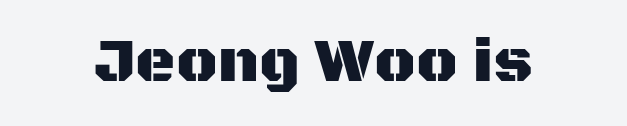
Q: Is the text italic (slanted)? A: No, it is upright.
Q: Is the typeface a serif or a sans-serif typeface? A: Sans-serif.
Q: Is the text underlined? A: No.
Q: Is the spacing between letters normal or unusually wide? A: Normal.
Q: Width (condensed, normal, or wide)? A: Normal.
Q: Stroke contrast? A: Medium.
Q: x-height? A: Large.
Q: Monospaced? A: No.
